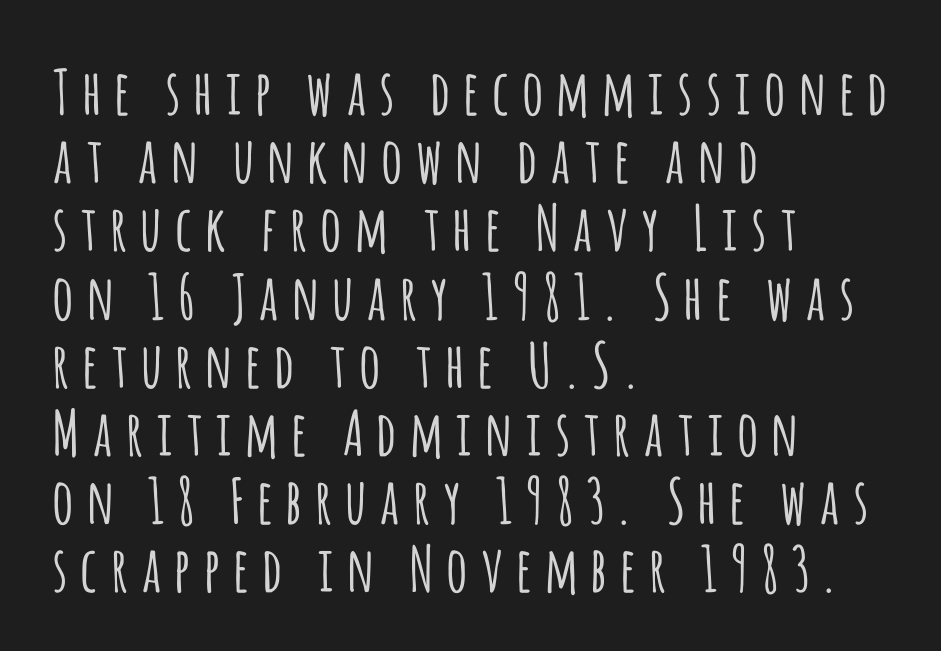
Q: Is the text italic (slanted)? A: No, it is upright.
Q: Is the typeface a serif or a sans-serif typeface? A: Sans-serif.
Q: Is the text underlined? A: No.
Q: How is the paragraph aligned? A: Left-aligned.
Q: Is the spacing between letters normal or unusually wide? A: Unusually wide.
Q: Is the spacing between lines tight, normal or loose? A: Tight.
Q: Width (condensed, normal, or wide)? A: Condensed.
Q: Stroke contrast? A: Low.
Q: x-height? A: Large.
Q: Monospaced? A: No.
